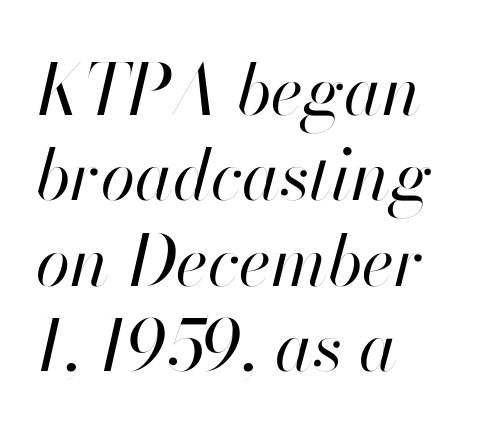
{"italic": "yes", "lean": "right", "slant_degrees": 13, "bold": "no", "weight": "regular", "width": "normal", "stroke_contrast": "high", "x_height": "small", "monospaced": "no", "underline": "no", "align": "left", "line_spacing_ratio": 1.22, "letter_spacing": "normal", "letter_spacing_em": 0.0, "glyph_px": 70}
